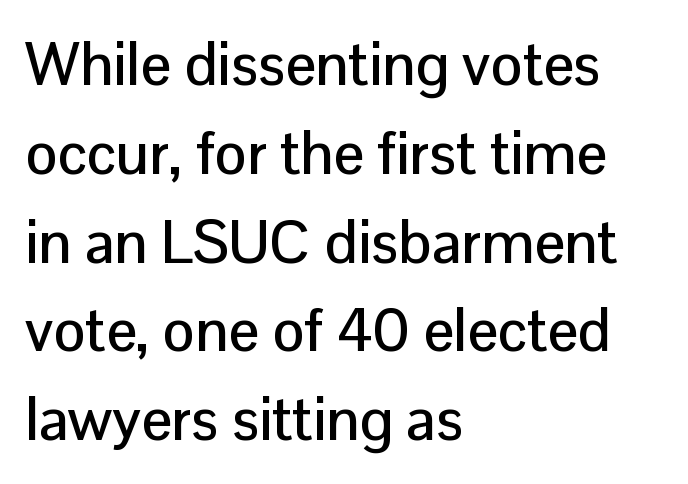
{"serif": "no", "italic": "no", "width": "normal", "stroke_contrast": "low", "x_height": "medium", "monospaced": "no", "underline": "no", "align": "left", "line_spacing": "normal", "line_spacing_ratio": 1.48, "letter_spacing": "normal", "letter_spacing_em": 0.0, "glyph_px": 60}
